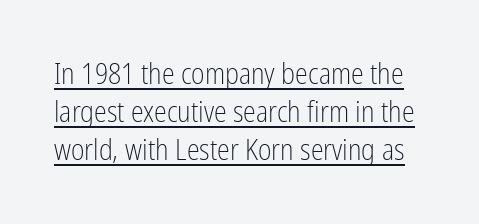
Q: Is the text bold? A: No.
Q: Is the text italic (slanted)? A: No, it is upright.
Q: Is the typeface a serif or a sans-serif typeface? A: Sans-serif.
Q: Is the text underlined? A: Yes.
Q: Is the spacing between letters normal or unusually wide? A: Normal.
Q: Is the spacing between lines tight, normal or loose? A: Normal.
Q: Width (condensed, normal, or wide)? A: Condensed.
Q: Stroke contrast? A: Low.
Q: x-height? A: Medium.
Q: Monospaced? A: No.
